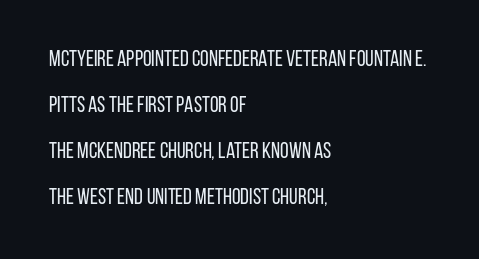
{"italic": "no", "bold": "no", "underline": "no", "align": "left", "line_spacing": "loose", "line_spacing_ratio": 2.09, "letter_spacing": "normal", "letter_spacing_em": 0.0, "glyph_px": 22}
